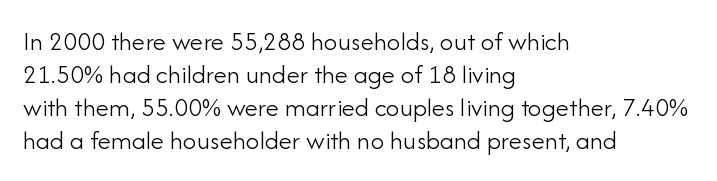
The type sits square on the baseline with zero lean. All the whitespace from short lines collects on the right. Students, note that the glyphs here touch the page at normal intervals. Weight class: somewhere from thin through regular. The foot of each line stays bare and open.
